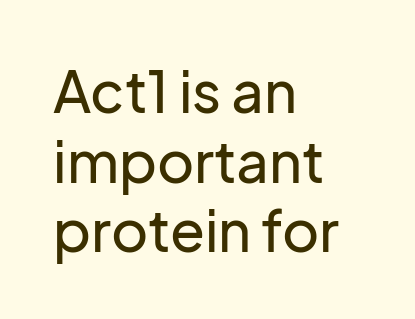
{"serif": "no", "italic": "no", "width": "normal", "stroke_contrast": "low", "x_height": "medium", "monospaced": "no", "underline": "no", "align": "left", "line_spacing_ratio": 1.22, "letter_spacing": "normal", "letter_spacing_em": 0.0, "glyph_px": 57}
